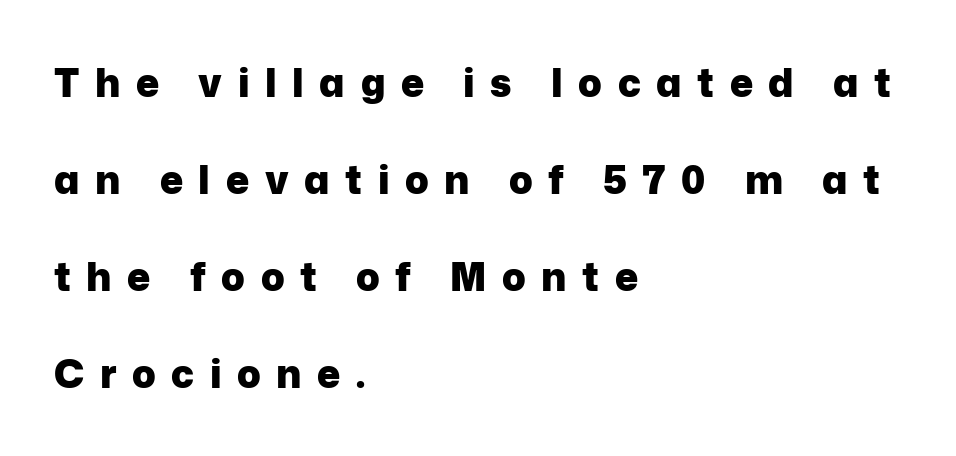
Q: Is the text bold? A: Yes.
Q: Is the text italic (slanted)? A: No, it is upright.
Q: Is the typeface a serif or a sans-serif typeface? A: Sans-serif.
Q: Is the text underlined? A: No.
Q: How is the paragraph aligned? A: Left-aligned.
Q: Is the spacing between letters normal or unusually wide? A: Unusually wide.
Q: Is the spacing between lines tight, normal or loose? A: Loose.
Q: Width (condensed, normal, or wide)? A: Normal.
Q: Stroke contrast? A: Low.
Q: x-height? A: Medium.
Q: Monospaced? A: No.
